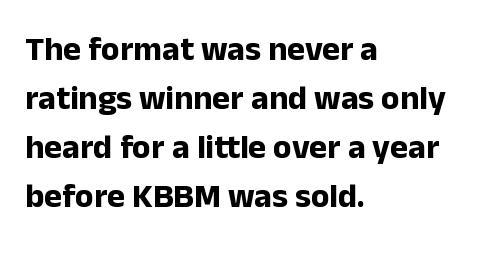
Q: Is the text bold? A: Yes.
Q: Is the text italic (slanted)? A: No, it is upright.
Q: Is the typeface a serif or a sans-serif typeface? A: Sans-serif.
Q: Is the text underlined? A: No.
Q: How is the paragraph aligned? A: Left-aligned.
Q: Is the spacing between letters normal or unusually wide? A: Normal.
Q: Is the spacing between lines tight, normal or loose? A: Normal.
Q: Width (condensed, normal, or wide)? A: Normal.
Q: Stroke contrast? A: Low.
Q: x-height? A: Medium.
Q: Monospaced? A: No.
